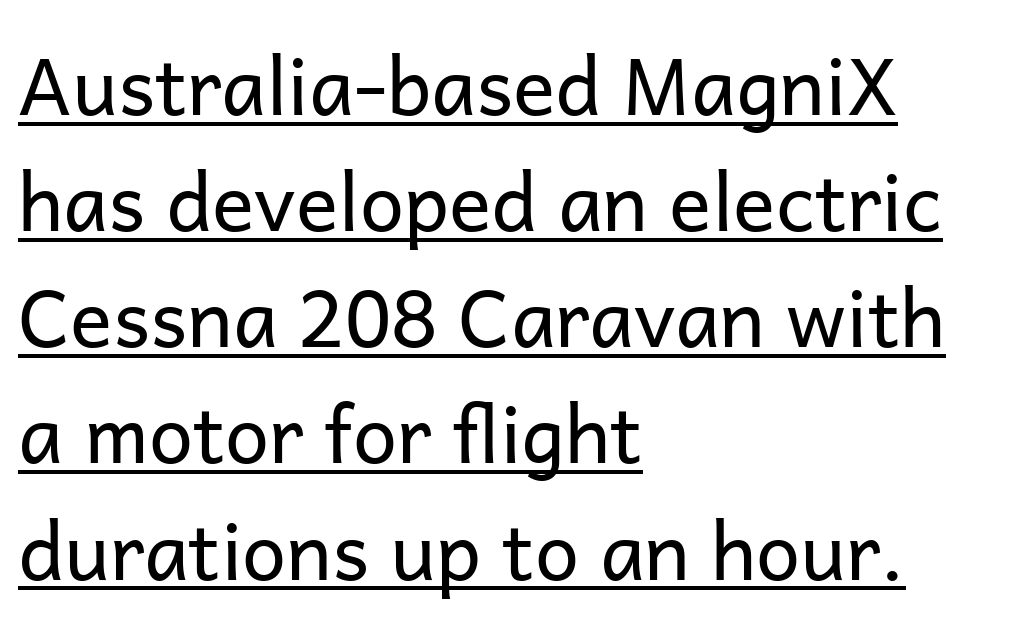
Q: Is the text bold? A: No.
Q: Is the text italic (slanted)? A: No, it is upright.
Q: Is the typeface a serif or a sans-serif typeface? A: Sans-serif.
Q: Is the text underlined? A: Yes.
Q: How is the paragraph aligned? A: Left-aligned.
Q: Is the spacing between letters normal or unusually wide? A: Normal.
Q: Is the spacing between lines tight, normal or loose? A: Normal.
Q: Width (condensed, normal, or wide)? A: Normal.
Q: Stroke contrast? A: Low.
Q: x-height? A: Medium.
Q: Monospaced? A: No.
